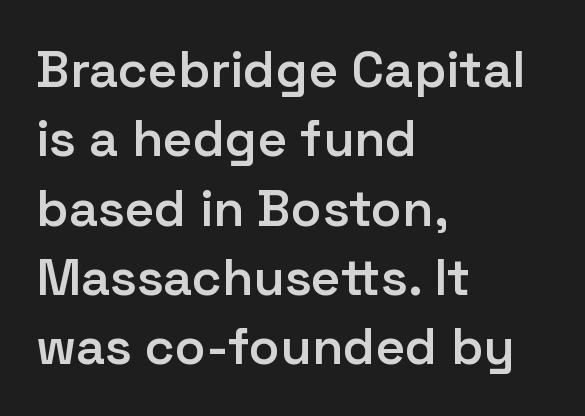
The image shows 51 px semibold sans-serif type, upright; set left-aligned, normal line spacing (1.36x), normal letter spacing, not underlined; low stroke contrast and a medium x-height.
